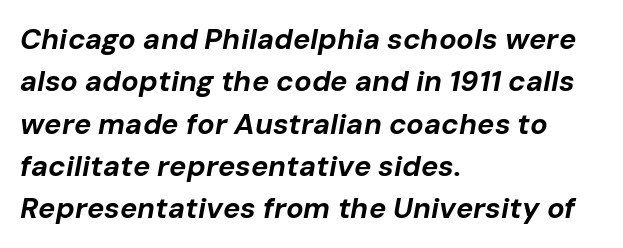
The image shows 29 px bold type, italic (leaning right); set left-aligned, normal line spacing (1.46x), normal letter spacing, not underlined; low stroke contrast and a medium x-height.
